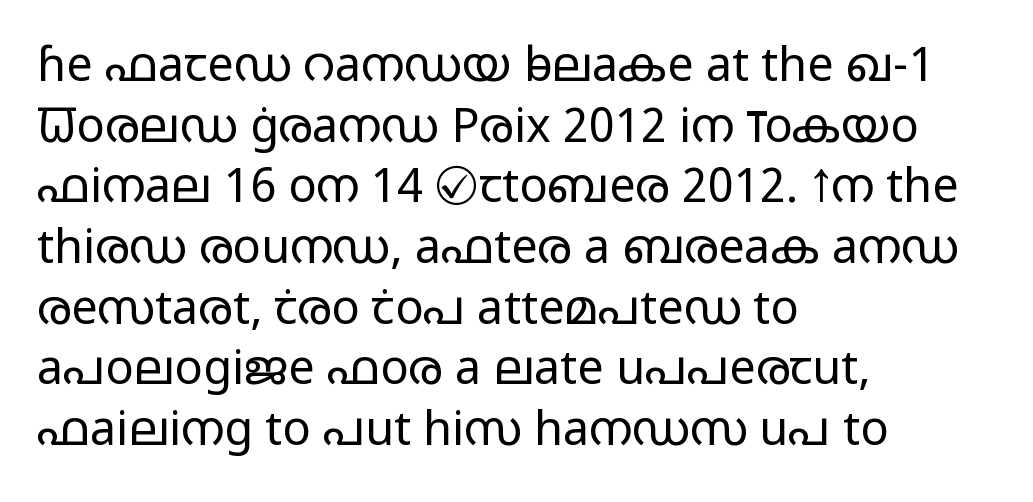
The area under the type is left untouched. Where is the straight margin? On the left. Nothing heavy about these letters — not bold at all. If you drew a line through each stem, it would be perfectly vertical.
